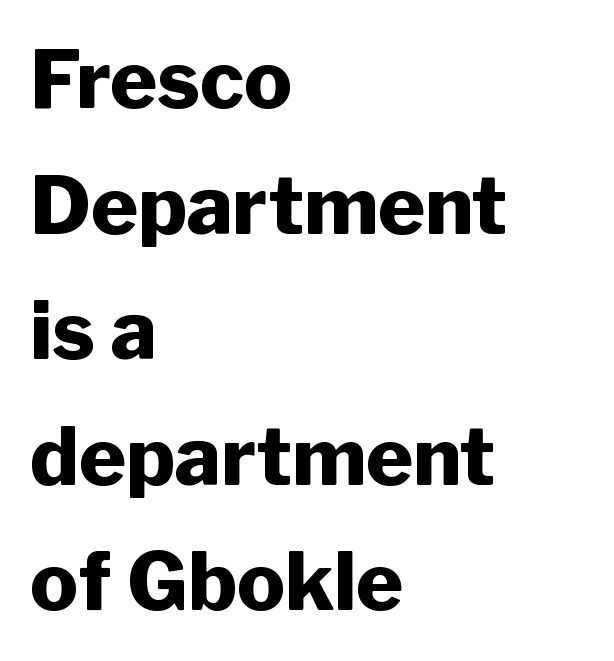
Stroke thickness is high; the sample reads as a true bold. Looks like regular typesetting: each glyph gets only the width it needs. Ascenders rise straight up at ninety degrees. Does the copy run flush right? No — it runs flush left. Font category for this specimen: sans-serif. In terms of leading, this rendering sits right in the middle.
